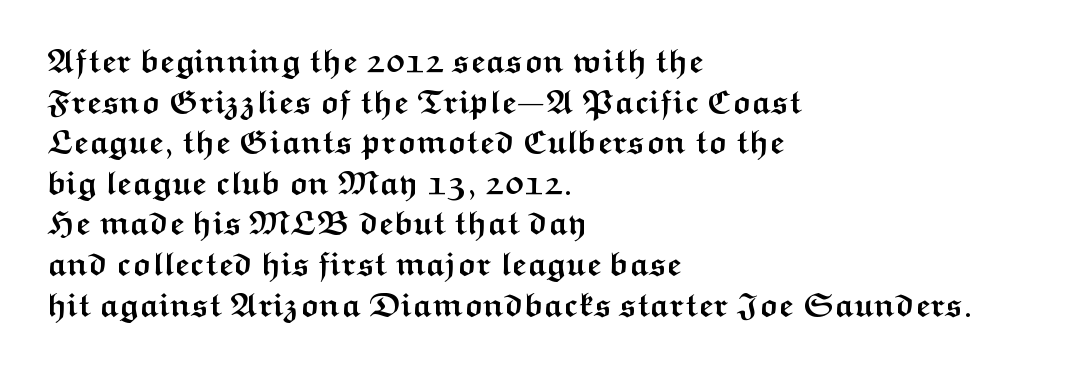
Does the copy run flush right? No — it runs flush left. A bare baseline throughout the passage. What kind of face is this? One without serifs — a sans. The passage shown is typed in a proportional face where columns would drift. The horizontal fit of the characters is conventional and even.
